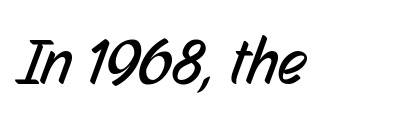
Plain, unruled lines of type. Think standard paragraph weight, or any step lighter than that. The characters display no serif detailing; their extremities are plain. These lines are rendered in a variable-pitch font.
